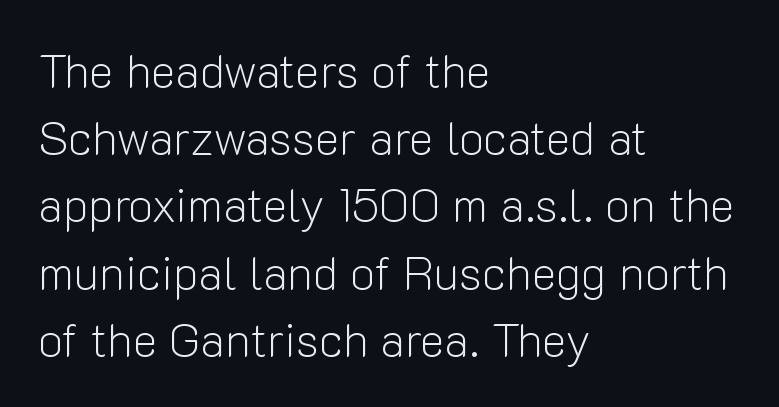
{"serif": "no", "italic": "no", "bold": "no", "weight": "light", "width": "normal", "stroke_contrast": "low", "x_height": "medium", "monospaced": "no", "underline": "no", "align": "left", "line_spacing": "normal", "line_spacing_ratio": 1.43, "letter_spacing": "normal", "letter_spacing_em": 0.0, "glyph_px": 47}
